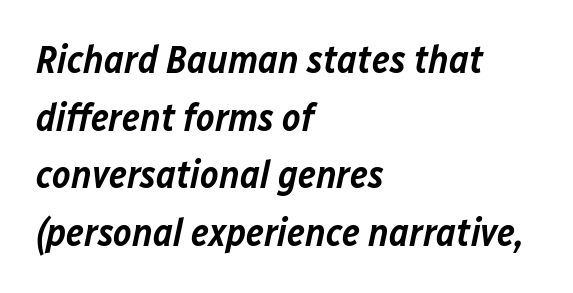
Q: Is the text bold? A: Semi-bold.
Q: Is the text italic (slanted)? A: Yes, it leans right by about 12 degrees.
Q: Is the text underlined? A: No.
Q: How is the paragraph aligned? A: Left-aligned.
Q: Is the spacing between letters normal or unusually wide? A: Normal.
Q: Is the spacing between lines tight, normal or loose? A: Normal.
Q: Width (condensed, normal, or wide)? A: Normal.
Q: Stroke contrast? A: Low.
Q: x-height? A: Medium.
Q: Monospaced? A: No.
